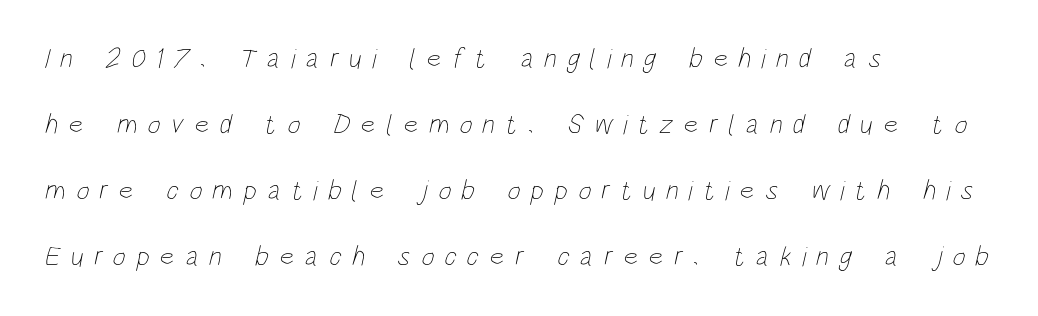
Q: Is the text bold? A: No.
Q: Is the text underlined? A: No.
Q: How is the paragraph aligned? A: Left-aligned.
Q: Is the spacing between letters normal or unusually wide? A: Unusually wide.
Q: Is the spacing between lines tight, normal or loose? A: Loose.
Q: Width (condensed, normal, or wide)? A: Condensed.
Q: Stroke contrast? A: Low.
Q: x-height? A: Large.
Q: Monospaced? A: No.
